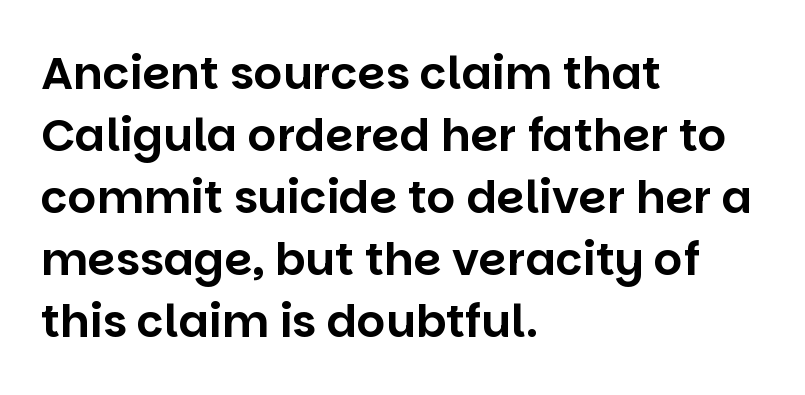
Q: Is the text italic (slanted)? A: No, it is upright.
Q: Is the typeface a serif or a sans-serif typeface? A: Sans-serif.
Q: Is the text underlined? A: No.
Q: How is the paragraph aligned? A: Left-aligned.
Q: Is the spacing between letters normal or unusually wide? A: Normal.
Q: Is the spacing between lines tight, normal or loose? A: Normal.
Q: Width (condensed, normal, or wide)? A: Normal.
Q: Stroke contrast? A: Low.
Q: x-height? A: Large.
Q: Monospaced? A: No.
